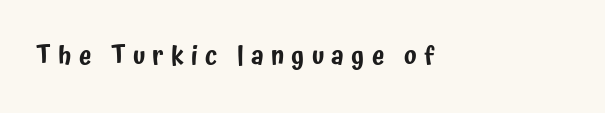
The image shows 25 px text type, upright; set left-aligned, unusually wide letter spacing (+0.29 em), not underlined.
